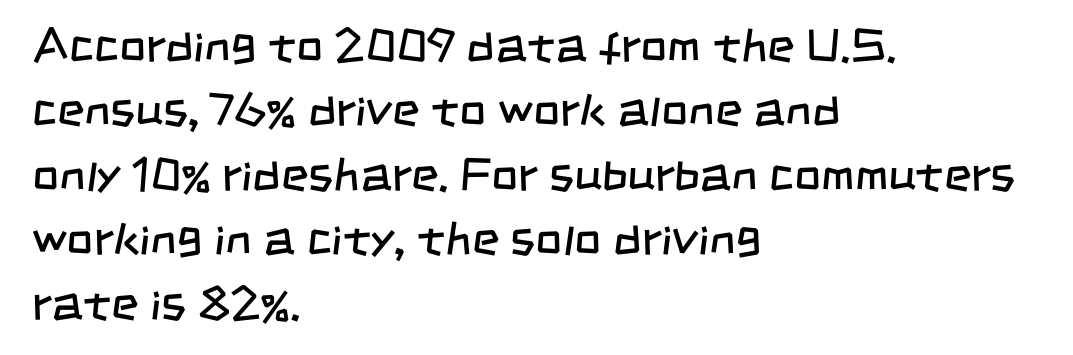
{"serif": "no", "bold": "no", "weight": "regular", "width": "condensed", "stroke_contrast": "low", "x_height": "large", "monospaced": "no", "underline": "no", "align": "left", "line_spacing": "normal", "line_spacing_ratio": 1.37, "letter_spacing": "normal", "letter_spacing_em": 0.0, "glyph_px": 47}
